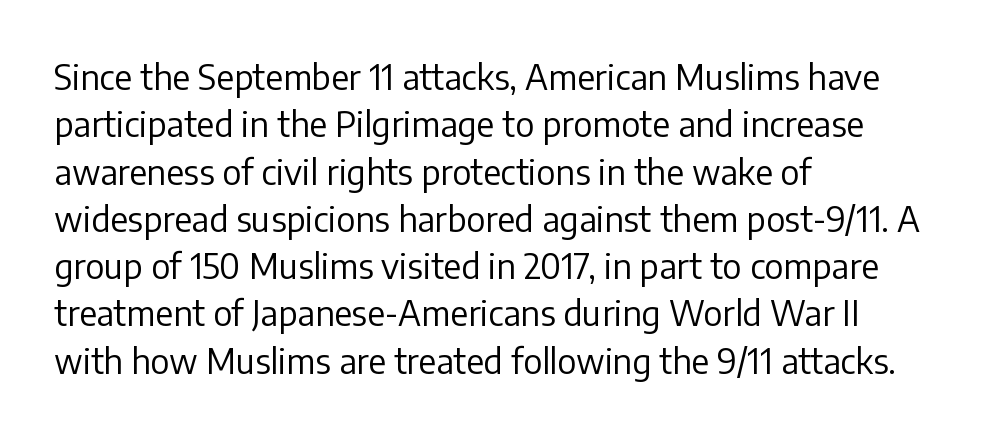
{"serif": "no", "italic": "no", "bold": "no", "weight": "regular", "width": "normal", "stroke_contrast": "low", "x_height": "medium", "monospaced": "no", "underline": "no", "align": "left", "line_spacing": "normal", "line_spacing_ratio": 1.39, "letter_spacing": "normal", "letter_spacing_em": 0.0, "glyph_px": 34}
